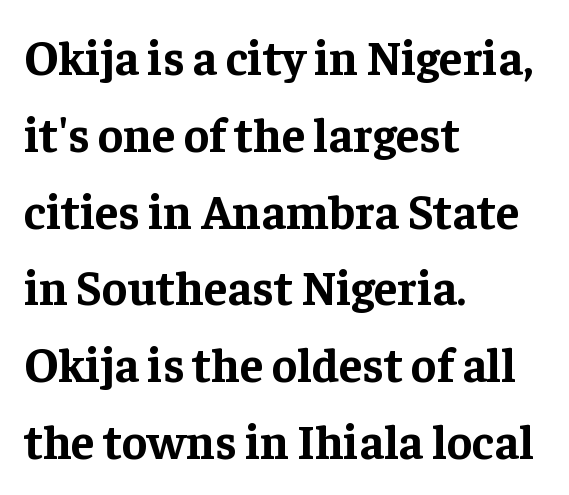
The image shows 48 px bold serif type, upright; set left-aligned, normal line spacing (1.6x), normal letter spacing, not underlined; low stroke contrast and a medium x-height.
